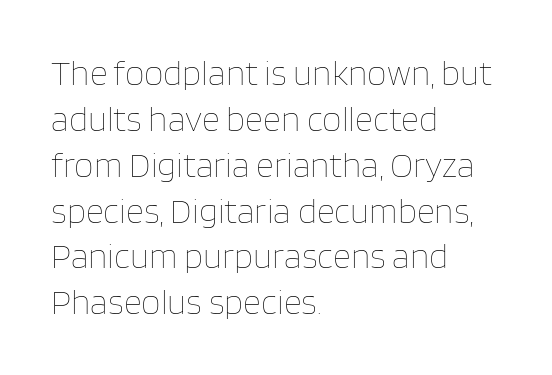
This sample is left-justified, so line endings fall wherever the words run out. The face used here is rendered with its standard letterfit. The letters advance in unequal steps, a hallmark of proportional type. Honestly, there is no underline to notice here at all. The vertical gap from one line to the next is medium.
